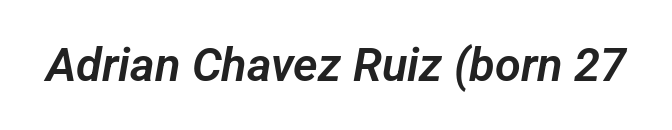
The line texture is even and compact thanks to regular tracking. Honestly, there is no underline to notice here at all. In terms of letterform style, serifs are entirely absent. Proportional: the letters do not fall into vertical columns.
